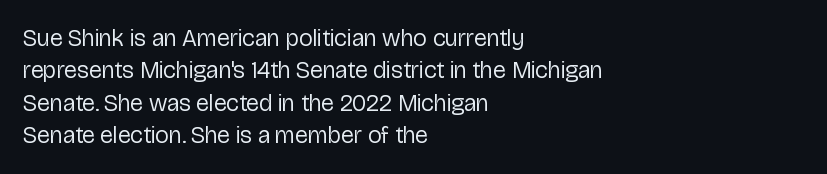
The typesetter chose a ragged-right arrangement here. In terms of letterspacing, this is plain default setting. Descenders hang freely into open space. A typesetter would call this leading conventional body-copy spacing. Stems and bowls with no extra thickness — not bold.
